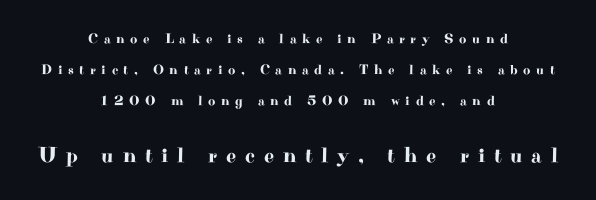
Leading is clearly above the norm, producing a sparse column. Quick note: underline off. Rendered with straight, roman letterforms. Caption: upper text group reduced, lower text group enlarged. These lines have a slow, spaced-out rhythm from letter to letter.
